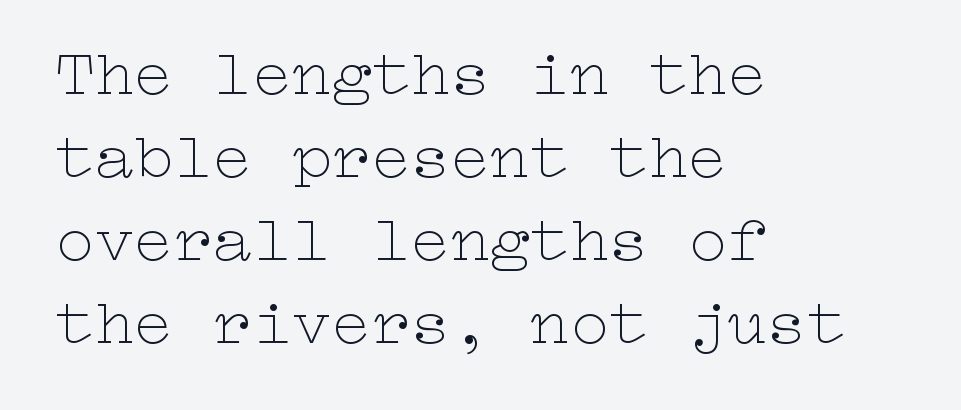
Baseline-to-baseline distance is the conventional proportion of letter height. Does extra space separate the letters? No, they use regular spacing. The passage shown is not bold in any degree. Ordinary non-slanted type is in use. Left-aligned paragraph, ragged on the right.
